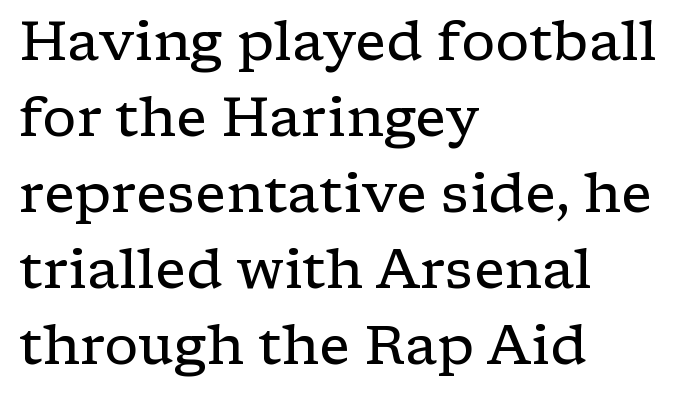
Glance below the letters and you will spot only blank space. Spacing between characters is what you'd get straight out of the box. Posture: upright roman. The passage shown is typed in a proportional face where columns would drift. This sample keeps an unexceptional amount of space between lines. These lines are set flush left with a ragged right edge.
